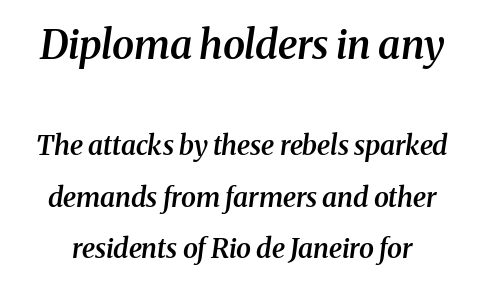
Q: Is the text bold? A: Semi-bold.
Q: Is the text italic (slanted)? A: Yes, it leans right by about 8 degrees.
Q: Is the typeface a serif or a sans-serif typeface? A: Serif.
Q: Is the text underlined? A: No.
Q: Is the spacing between letters normal or unusually wide? A: Normal.
Q: Is the spacing between lines tight, normal or loose? A: Loose.
Q: Which block of text is set in a larger size, the first (top) or the second (bottom)? A: The first (top) one.
Q: Width (condensed, normal, or wide)? A: Normal.
Q: Stroke contrast? A: Medium.
Q: x-height? A: Medium.
Q: Monospaced? A: No.
